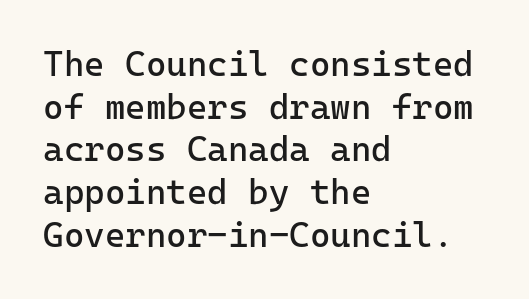
Q: Is the text bold? A: No.
Q: Is the text italic (slanted)? A: No, it is upright.
Q: Is the typeface a serif or a sans-serif typeface? A: Sans-serif.
Q: Is the text underlined? A: No.
Q: How is the paragraph aligned? A: Left-aligned.
Q: Is the spacing between letters normal or unusually wide? A: Normal.
Q: Width (condensed, normal, or wide)? A: Normal.
Q: Stroke contrast? A: Low.
Q: x-height? A: Medium.
